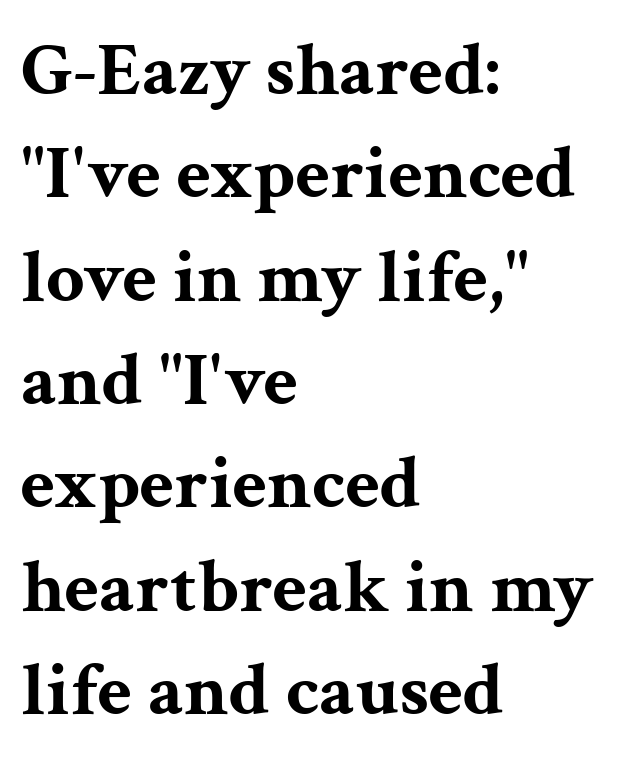
Think of a printed novel: that variable character pitch is what you see here. Plain, unruled lines of type. Each glyph is drawn with heavy, bold strokes. The type family on display is of the serif kind. Posture: vertical.
